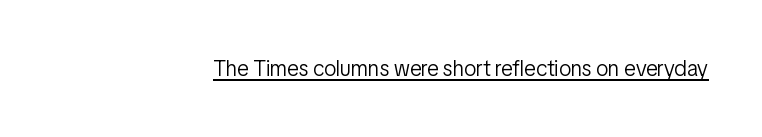
Does a line run under the words? Yes, clearly. Each word holds together tightly as a unit, with standard inter-letter gaps. When letters stand straight like this, we call the style roman or upright. Compared with a typical body face, this is equally light or lighter still.
